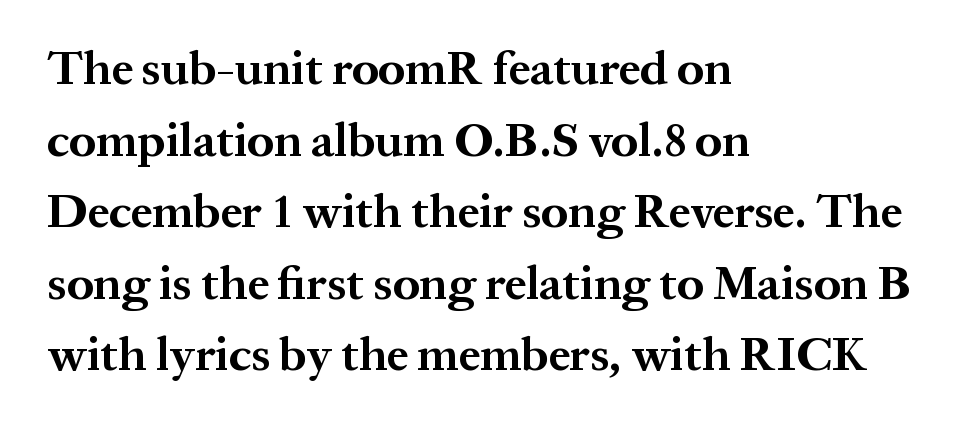
Q: Is the text bold? A: Yes.
Q: Is the text italic (slanted)? A: No, it is upright.
Q: Is the typeface a serif or a sans-serif typeface? A: Serif.
Q: Is the text underlined? A: No.
Q: How is the paragraph aligned? A: Left-aligned.
Q: Is the spacing between letters normal or unusually wide? A: Normal.
Q: Is the spacing between lines tight, normal or loose? A: Normal.
Q: Width (condensed, normal, or wide)? A: Normal.
Q: Stroke contrast? A: Medium.
Q: x-height? A: Medium.
Q: Monospaced? A: No.
